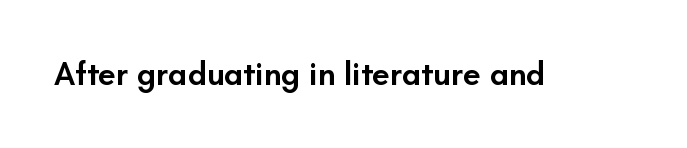
The image shows 32 px semibold sans-serif type, upright; set normal letter spacing, not underlined; low stroke contrast and a small x-height.
